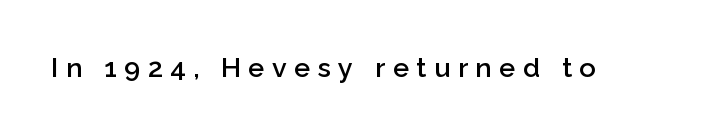
Q: Is the text bold? A: Semi-bold.
Q: Is the text italic (slanted)? A: No, it is upright.
Q: Is the text underlined? A: No.
Q: Is the spacing between letters normal or unusually wide? A: Unusually wide.
